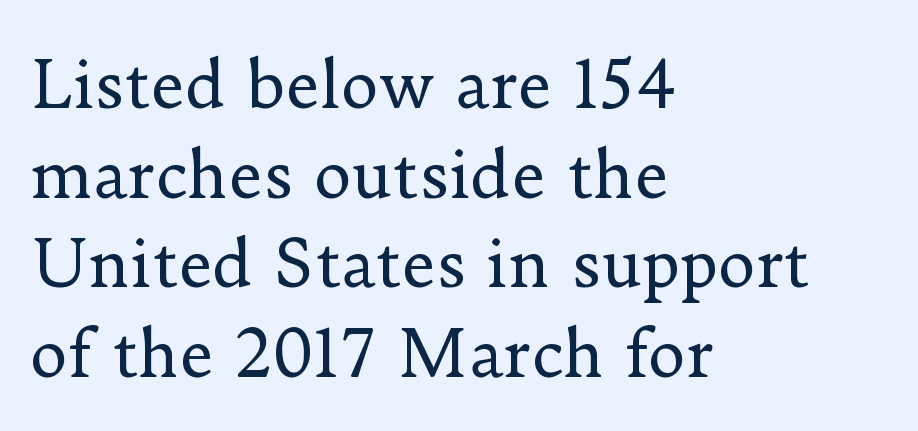
Q: Is the text bold? A: No.
Q: Is the text italic (slanted)? A: No, it is upright.
Q: Is the typeface a serif or a sans-serif typeface? A: Serif.
Q: Is the text underlined? A: No.
Q: How is the paragraph aligned? A: Left-aligned.
Q: Is the spacing between letters normal or unusually wide? A: Normal.
Q: Is the spacing between lines tight, normal or loose? A: Normal.
Q: Width (condensed, normal, or wide)? A: Normal.
Q: Stroke contrast? A: Low.
Q: x-height? A: Small.
Q: Monospaced? A: No.
